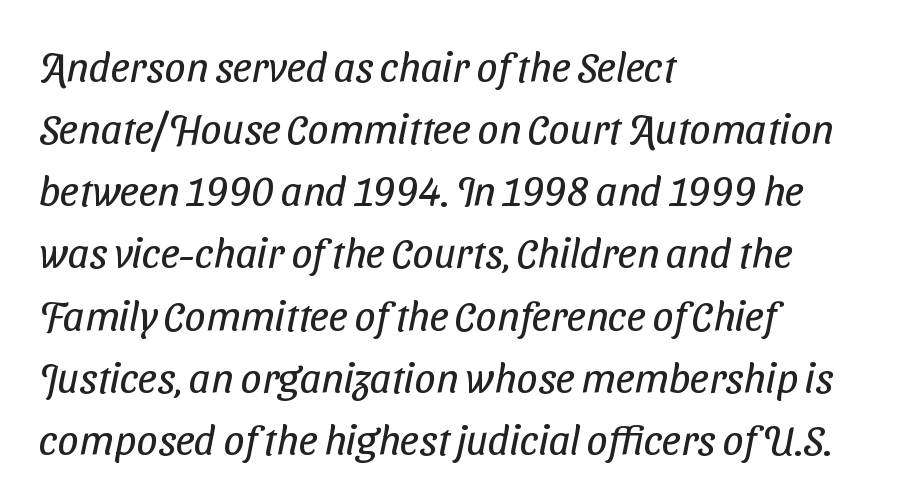
{"serif": "no", "bold": "no", "weight": "regular", "width": "condensed", "stroke_contrast": "low", "x_height": "medium", "monospaced": "no", "underline": "no", "align": "left", "line_spacing": "normal", "line_spacing_ratio": 1.48, "letter_spacing": "normal", "letter_spacing_em": 0.0, "glyph_px": 42}
